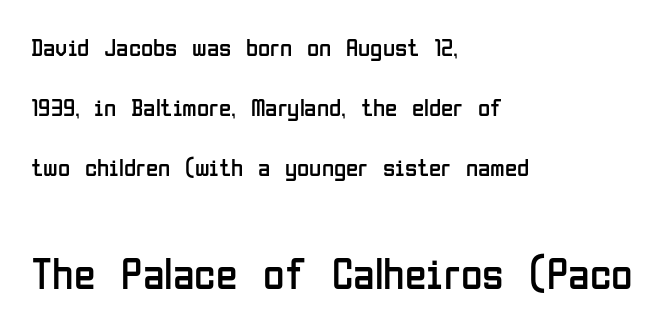
The image shows 44 px regular-weight, condensed sans-serif type, upright; set left-aligned, loose line spacing (2.4x), normal letter spacing, not underlined; the second (bottom) block is 1.76x larger; low stroke contrast and a medium x-height.
